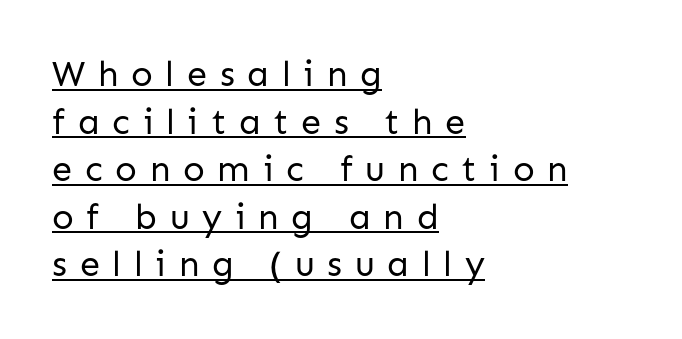
The image shows 36 px regular-weight sans-serif type, upright; set left-aligned, normal line spacing (1.32x), unusually wide letter spacing (+0.35 em), underlined; low stroke contrast and a medium x-height.
